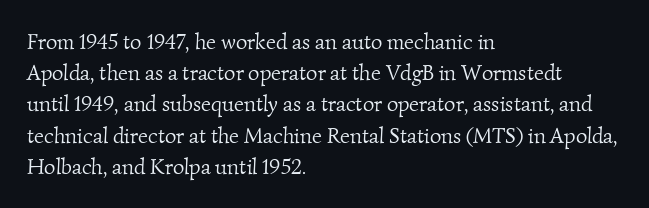
Words float on clear page, feet unadorned. Nobody touched the tracking dial on this one. Letters have the restrained weight of plain body copy at most. Every row of glyphs begins at an identical x-position on the left.
